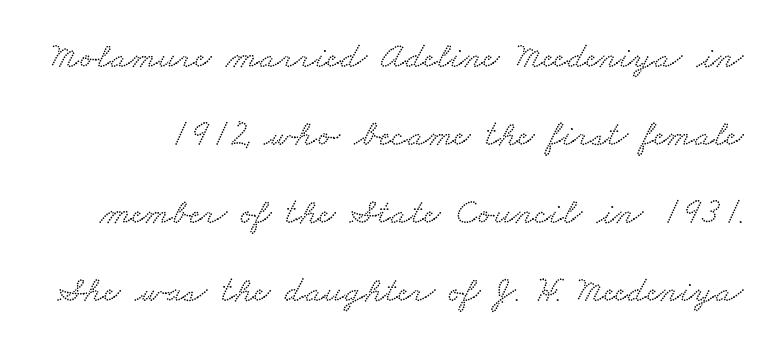
{"serif": "yes", "width": "wide", "stroke_contrast": "low", "x_height": "small", "monospaced": "no", "underline": "no", "line_spacing": "loose", "line_spacing_ratio": 2.11, "letter_spacing": "normal", "letter_spacing_em": 0.0, "glyph_px": 37}
